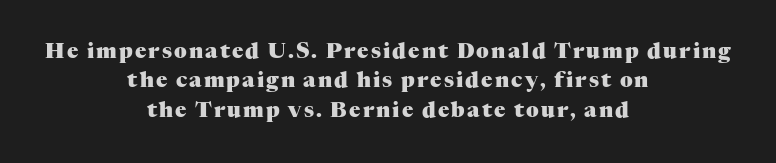
The image shows 21 px bold type, upright; set centered, normal line spacing (1.4x), not underlined.
